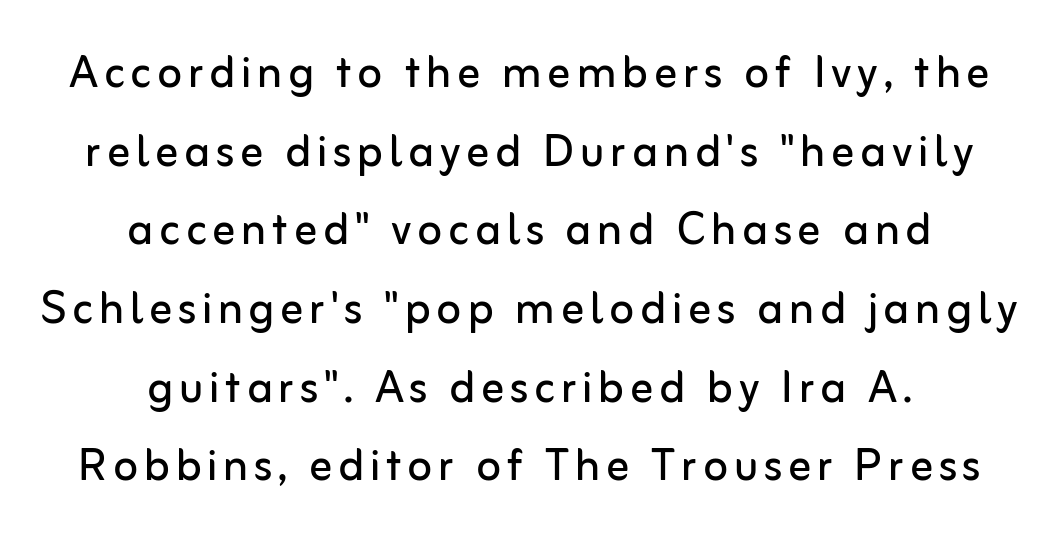
A sans-serif font was chosen for this passage. Every stem runs plumb, perpendicular to the baseline. This block has exactly the height ordinary leading produces. The compositor balanced each line on the midline. The letterforms sit at book weight or below.
